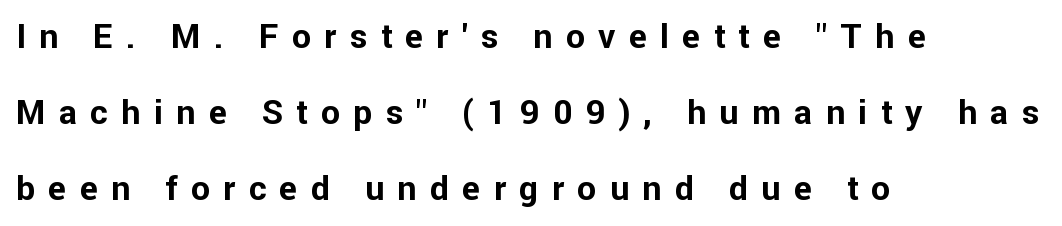
{"serif": "no", "italic": "no", "bold": "yes", "weight": "bold", "width": "normal", "stroke_contrast": "low", "x_height": "medium", "monospaced": "no", "underline": "no", "align": "left", "line_spacing": "loose", "line_spacing_ratio": 2.24, "letter_spacing": "wide", "letter_spacing_em": 0.39, "glyph_px": 34}
